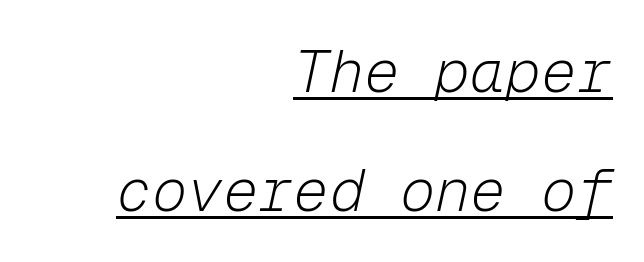
Somebody hit Ctrl+U on this one — the words are underlined. Fixed-width glyphs throughout — classic coding-font behaviour. Would a proofreader flag this as italicized? Yes. This is not heavy type; no bold has been used.
